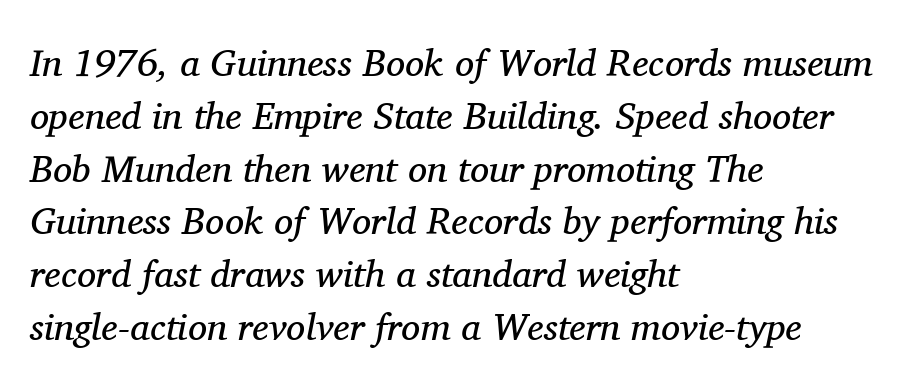
Q: Is the text bold? A: No.
Q: Is the text italic (slanted)? A: Yes, it leans right by about 11 degrees.
Q: Is the typeface a serif or a sans-serif typeface? A: Serif.
Q: Is the text underlined? A: No.
Q: How is the paragraph aligned? A: Left-aligned.
Q: Is the spacing between letters normal or unusually wide? A: Normal.
Q: Is the spacing between lines tight, normal or loose? A: Normal.
Q: Width (condensed, normal, or wide)? A: Normal.
Q: Stroke contrast? A: Medium.
Q: x-height? A: Medium.
Q: Monospaced? A: No.
